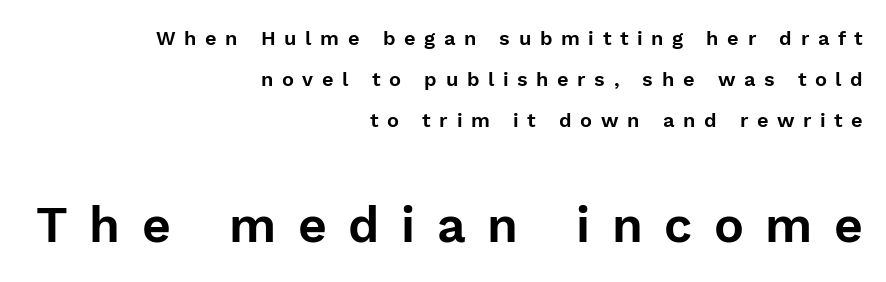
The image shows 50 px sans-serif type, upright; set right-aligned, loose line spacing (2.06x), unusually wide letter spacing (+0.43 em), not underlined; the second (bottom) block is 2.5x larger; low stroke contrast and a medium x-height.
